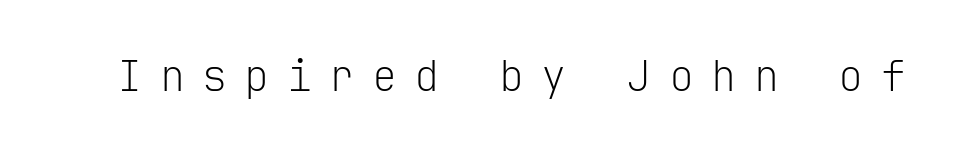
{"serif": "no", "italic": "no", "bold": "no", "weight": "light", "width": "normal", "stroke_contrast": "low", "x_height": "medium", "monospaced": "yes", "underline": "no", "letter_spacing": "wide", "letter_spacing_em": 0.41, "glyph_px": 42}
